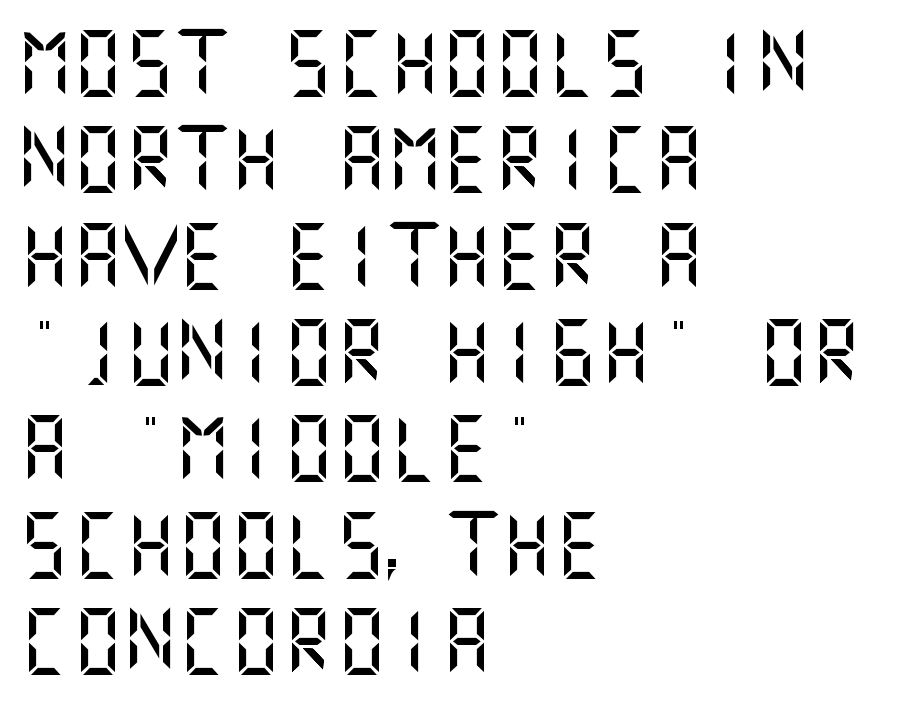
Q: Is the text italic (slanted)? A: No, it is upright.
Q: Is the typeface a serif or a sans-serif typeface? A: Sans-serif.
Q: Is the text underlined? A: No.
Q: How is the paragraph aligned? A: Left-aligned.
Q: Is the spacing between letters normal or unusually wide? A: Normal.
Q: Is the spacing between lines tight, normal or loose? A: Normal.
Q: Width (condensed, normal, or wide)? A: Normal.
Q: Stroke contrast? A: Medium.
Q: x-height? A: Large.
